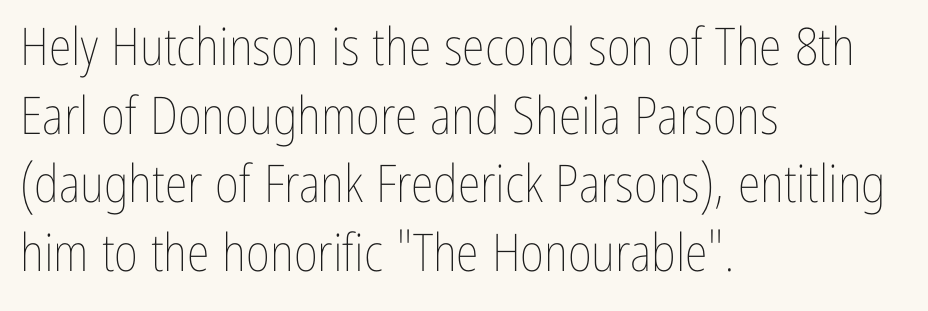
Q: Is the text bold? A: No.
Q: Is the text italic (slanted)? A: No, it is upright.
Q: Is the text underlined? A: No.
Q: How is the paragraph aligned? A: Left-aligned.
Q: Is the spacing between letters normal or unusually wide? A: Normal.
Q: Is the spacing between lines tight, normal or loose? A: Normal.
Q: Width (condensed, normal, or wide)? A: Condensed.
Q: Stroke contrast? A: Low.
Q: x-height? A: Medium.
Q: Monospaced? A: No.
